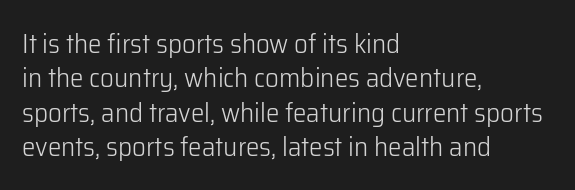
Q: Is the text bold? A: No.
Q: Is the text italic (slanted)? A: No, it is upright.
Q: Is the text underlined? A: No.
Q: How is the paragraph aligned? A: Left-aligned.
Q: Is the spacing between letters normal or unusually wide? A: Normal.
Q: Is the spacing between lines tight, normal or loose? A: Normal.
